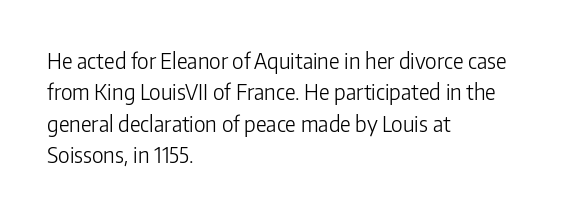
The image shows 21 px text type, upright; set left-aligned, normal line spacing (1.5x), normal letter spacing, not underlined.
